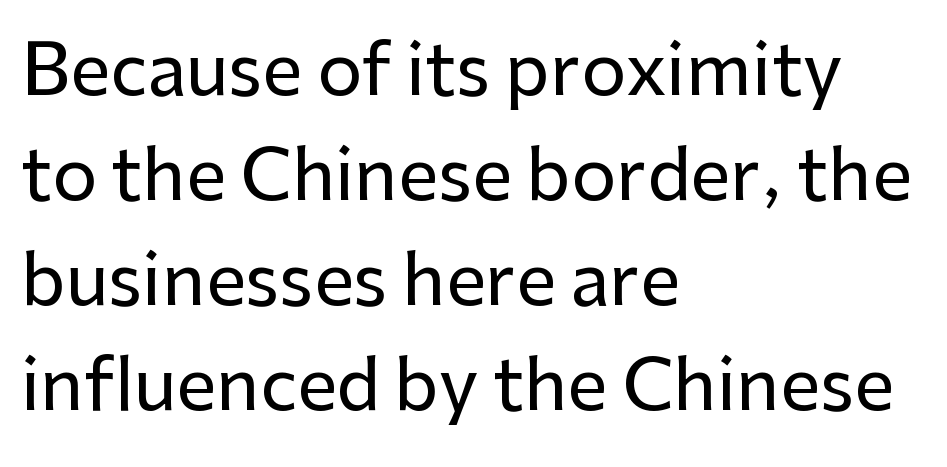
{"serif": "no", "italic": "no", "width": "normal", "stroke_contrast": "low", "x_height": "medium", "monospaced": "no", "underline": "no", "align": "left", "line_spacing": "normal", "line_spacing_ratio": 1.48, "letter_spacing": "normal", "letter_spacing_em": 0.0, "glyph_px": 71}
